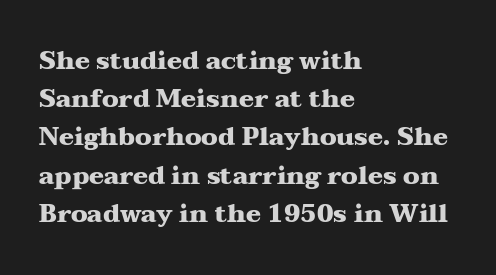
The image shows 25 px bold type, upright; set left-aligned, normal line spacing (1.53x), normal letter spacing, not underlined.
